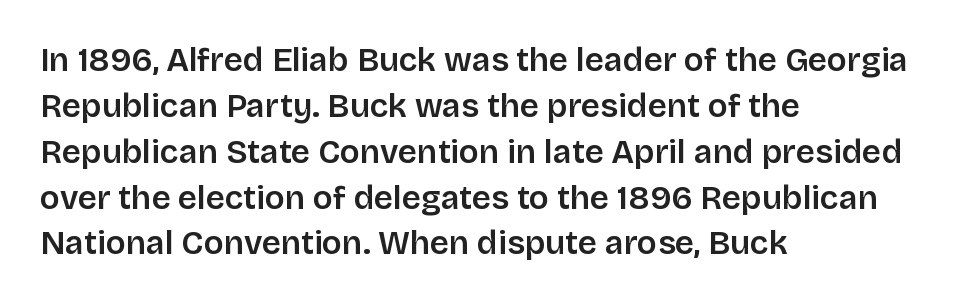
The image shows 33 px semibold sans-serif type, upright; set left-aligned, normal line spacing (1.39x), normal letter spacing, not underlined; low stroke contrast and a large x-height.
